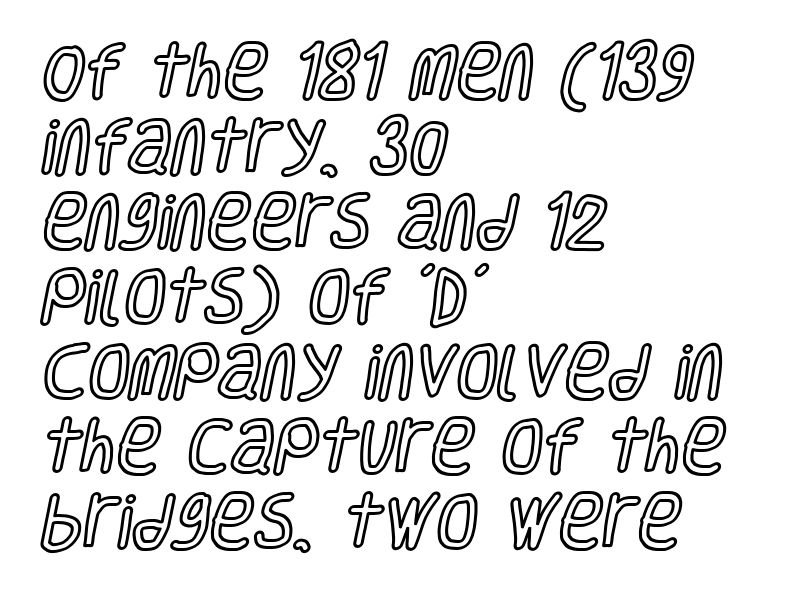
{"width": "condensed", "x_height": "large", "monospaced": "no", "underline": "no", "align": "left", "line_spacing": "normal", "line_spacing_ratio": 1.25, "letter_spacing": "normal", "letter_spacing_em": 0.0, "glyph_px": 60}
